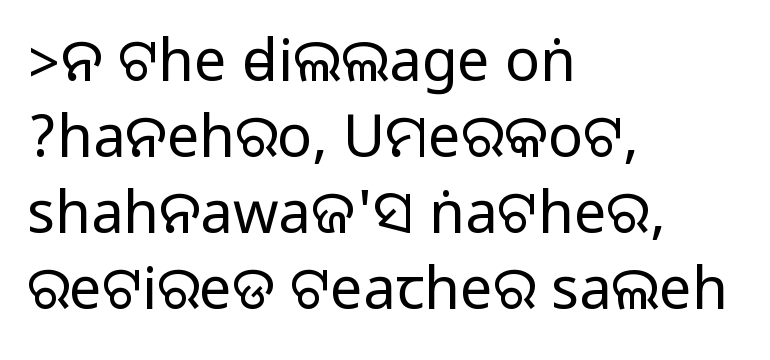
The image shows 58 px sans-serif type, upright; set left-aligned, normal line spacing (1.31x), normal letter spacing, not underlined; medium stroke contrast.
